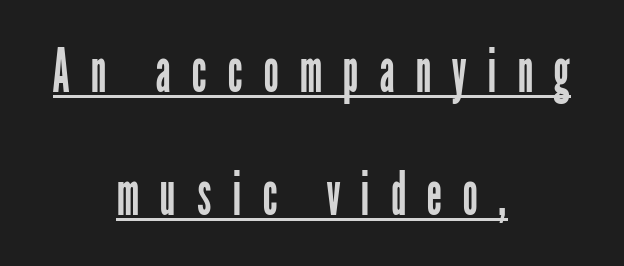
The image shows 61 px regular-weight, condensed sans-serif type, upright; set centered, loose line spacing (2.02x), unusually wide letter spacing (+0.34 em), underlined; low stroke contrast and a medium x-height.
